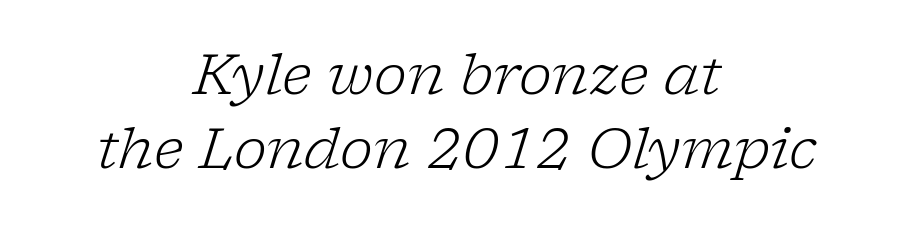
{"serif": "yes", "italic": "yes", "lean": "right", "slant_degrees": 17, "bold": "no", "weight": "light", "width": "normal", "stroke_contrast": "low", "x_height": "medium", "monospaced": "no", "underline": "no", "align": "center", "line_spacing": "normal", "line_spacing_ratio": 1.32, "letter_spacing": "normal", "letter_spacing_em": 0.0, "glyph_px": 56}
